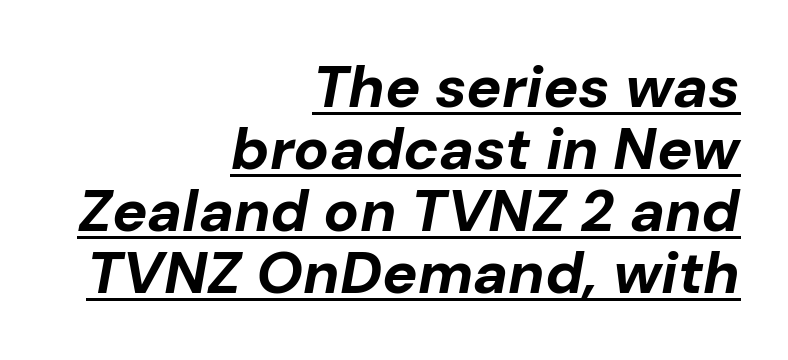
The image shows 59 px bold type, italic (leaning right); set right-aligned, tight line spacing (1.05x), normal letter spacing, underlined; low stroke contrast and a medium x-height.
